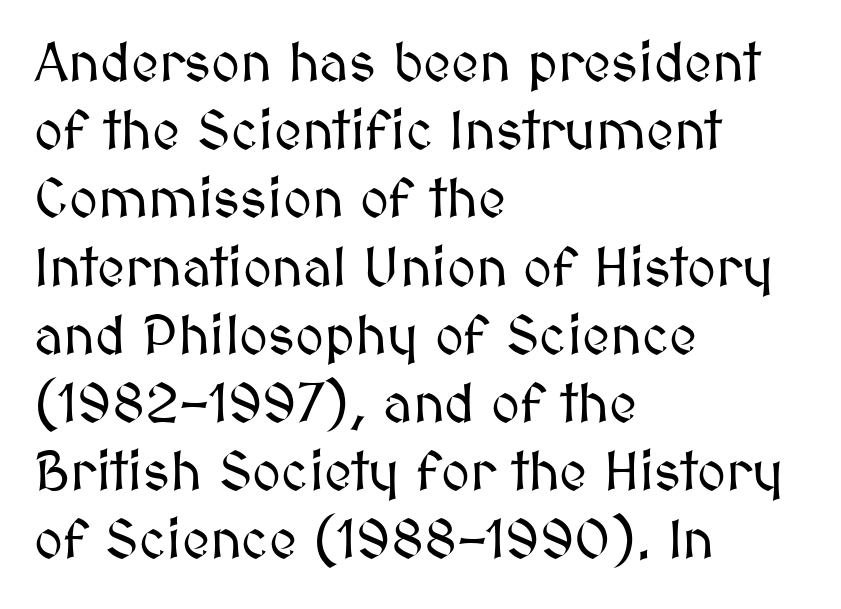
Q: Is the text italic (slanted)? A: No, it is upright.
Q: Is the text underlined? A: No.
Q: How is the paragraph aligned? A: Left-aligned.
Q: Is the spacing between letters normal or unusually wide? A: Normal.
Q: Width (condensed, normal, or wide)? A: Normal.
Q: Stroke contrast? A: Medium.
Q: x-height? A: Medium.
Q: Monospaced? A: No.
